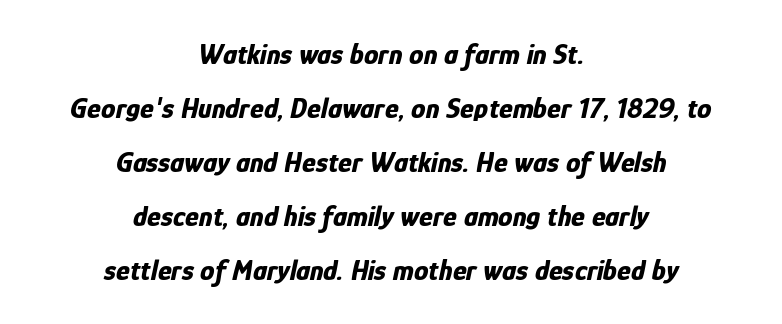
The face used here has a pronounced slope to its letters. Neither beginnings nor endings align; midpoints do. The characters look thick and weighty, a clear bold. The space directly below the letters is spotless. Honestly, the letter spacing is just normal — you wouldn't notice it.
